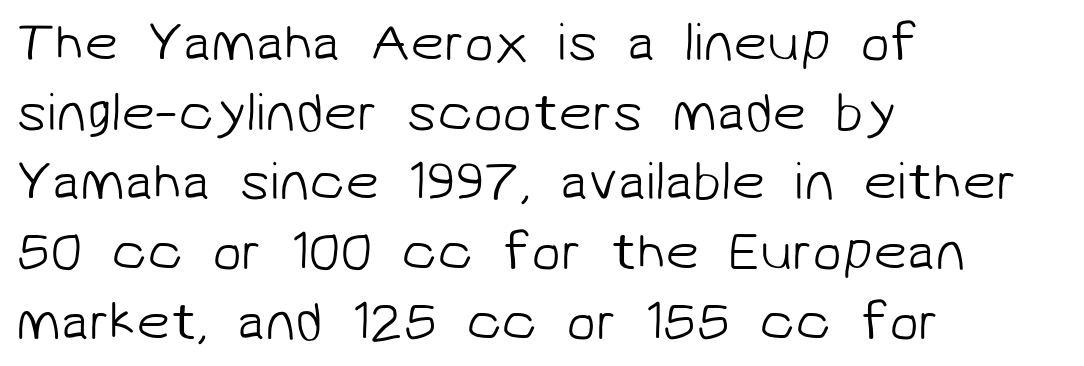
Q: Is the text bold? A: No.
Q: Is the typeface a serif or a sans-serif typeface? A: Sans-serif.
Q: Is the text underlined? A: No.
Q: How is the paragraph aligned? A: Left-aligned.
Q: Is the spacing between letters normal or unusually wide? A: Normal.
Q: Is the spacing between lines tight, normal or loose? A: Normal.
Q: Width (condensed, normal, or wide)? A: Normal.
Q: Stroke contrast? A: Low.
Q: x-height? A: Medium.
Q: Monospaced? A: No.
